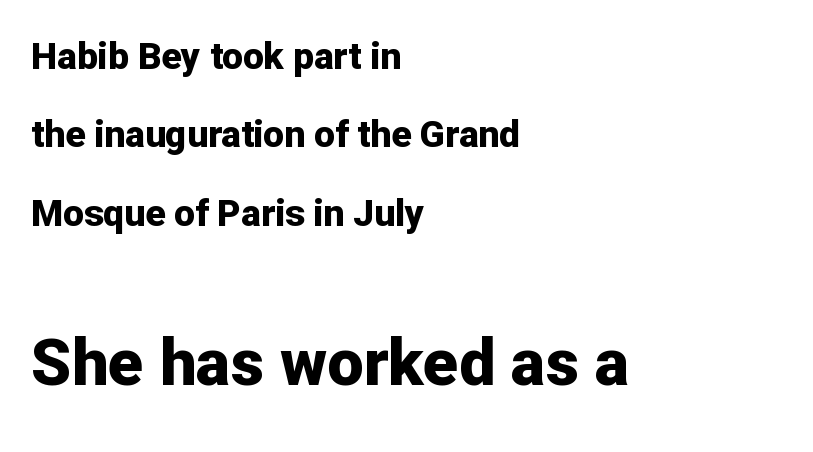
The block sitting lower on the canvas is the one with enlarged characters. Italic: no, the glyphs are upright roman. What stands out about the letter spacing? Nothing — it is the standard amount. Heft: maximum for text — a bold. All the whitespace from short lines collects on the right.
